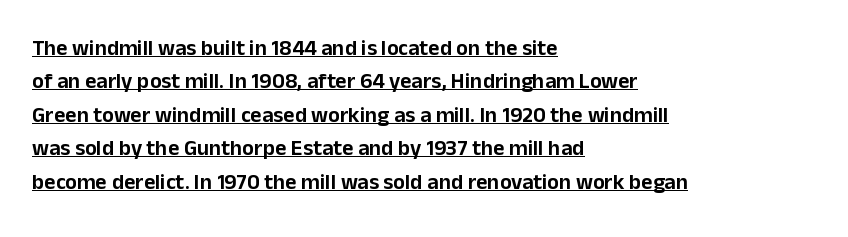
The image shows 22 px text type, upright; set left-aligned, normal line spacing (1.52x), normal letter spacing, underlined.
